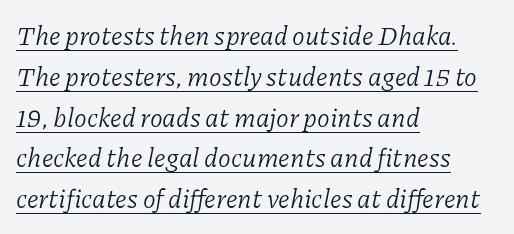
{"italic": "yes", "lean": "right", "slant_degrees": 11, "bold": "no", "underline": "yes", "align": "left", "line_spacing": "normal", "line_spacing_ratio": 1.57, "letter_spacing": "normal", "letter_spacing_em": 0.0, "glyph_px": 26}
